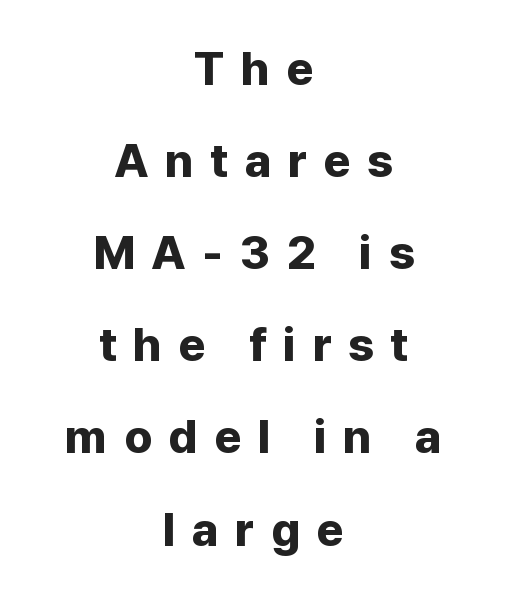
Q: Is the text bold? A: Yes.
Q: Is the text italic (slanted)? A: No, it is upright.
Q: Is the typeface a serif or a sans-serif typeface? A: Sans-serif.
Q: Is the text underlined? A: No.
Q: How is the paragraph aligned? A: Centered.
Q: Is the spacing between letters normal or unusually wide? A: Unusually wide.
Q: Is the spacing between lines tight, normal or loose? A: Loose.
Q: Width (condensed, normal, or wide)? A: Normal.
Q: Stroke contrast? A: Low.
Q: x-height? A: Medium.
Q: Monospaced? A: No.
